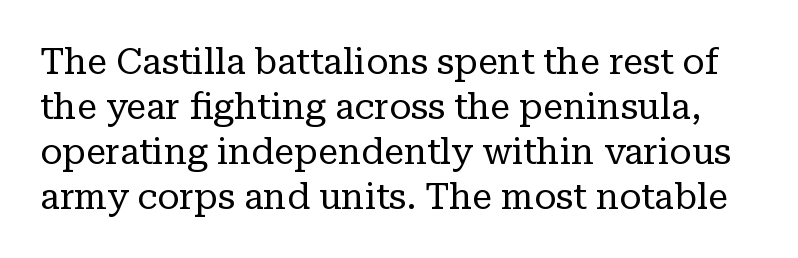
The letters advance in unequal steps, a hallmark of proportional type. The letterforms sit shoulder to shoulder at normal distance. No italicization has been applied; the sample stays upright. Each letter's strokes conclude with small projecting serifs. Caption: face not bold, strokes unweighted.
